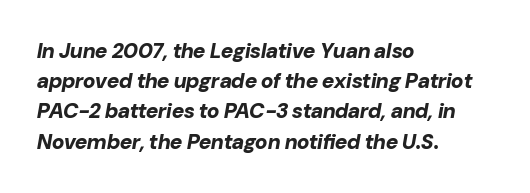
The image shows 21 px bold type, italic (leaning right); set left-aligned, normal line spacing (1.44x), normal letter spacing, not underlined.
